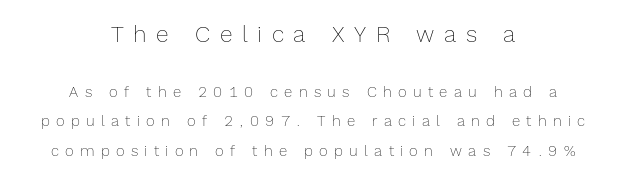
Q: Is the text bold? A: No.
Q: Is the text italic (slanted)? A: No, it is upright.
Q: Is the text underlined? A: No.
Q: How is the paragraph aligned? A: Centered.
Q: Is the spacing between letters normal or unusually wide? A: Unusually wide.
Q: Is the spacing between lines tight, normal or loose? A: Loose.
Q: Which block of text is set in a larger size, the first (top) or the second (bottom)? A: The first (top) one.
